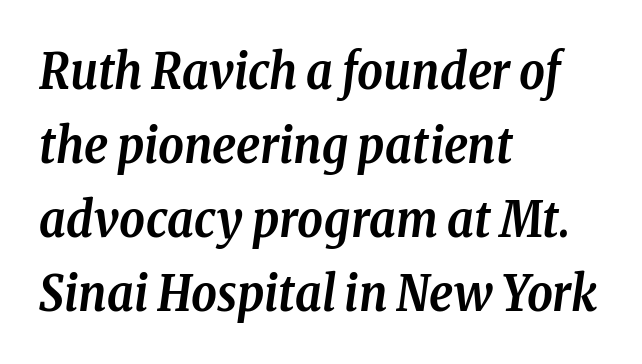
{"serif": "yes", "italic": "yes", "lean": "right", "slant_degrees": 8, "bold": "yes", "weight": "semibold", "width": "condensed", "stroke_contrast": "low", "x_height": "medium", "monospaced": "no", "underline": "no", "align": "left", "line_spacing": "normal", "line_spacing_ratio": 1.48, "letter_spacing": "normal", "letter_spacing_em": 0.0, "glyph_px": 50}
